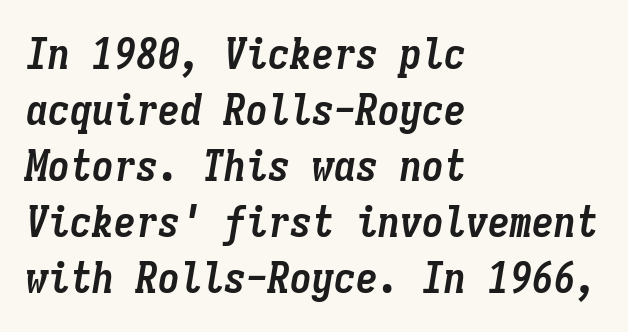
These lines were composed using italics. Beneath every word, the page is bare. Evenly set lines give the paragraph a standard silhouette. The glyphs have the mass of a bold cut.
